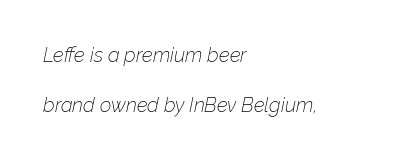
The image shows 20 px text type, italic (leaning right); set left-aligned, loose line spacing (2.48x), normal letter spacing, not underlined.
